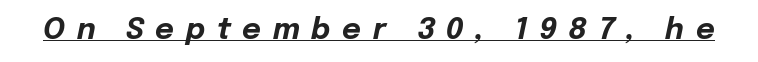
Typographic density is high because the face is bold. Does extra space separate the letters? Yes, quite a lot of it. Character widths vary here, with narrow letters taking less room than wide ones. Caption: lettering with a line underneath. The specimen reads as italic at a glance.
